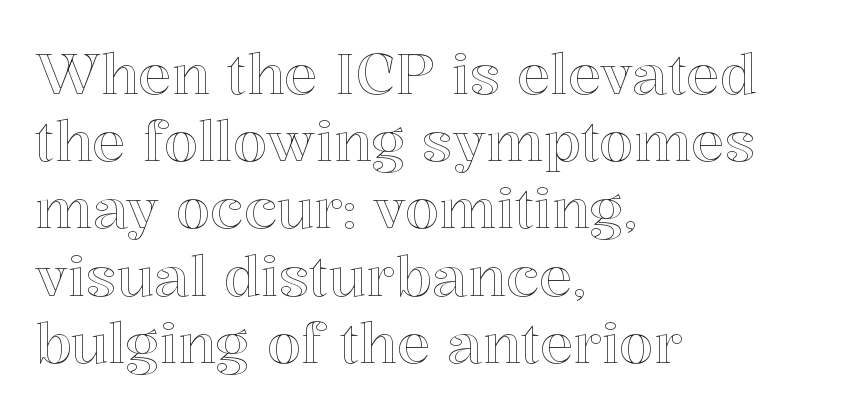
{"italic": "no", "width": "normal", "x_height": "medium", "monospaced": "no", "underline": "no", "align": "left", "line_spacing_ratio": 1.2, "letter_spacing": "normal", "letter_spacing_em": 0.0, "glyph_px": 56}
